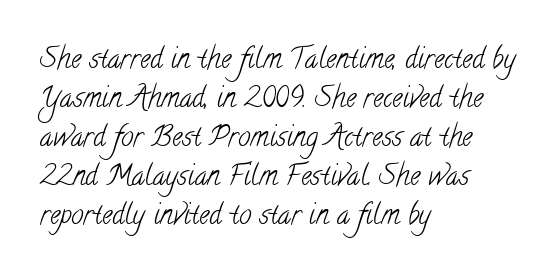
Q: Is the text bold? A: No.
Q: Is the text underlined? A: No.
Q: How is the paragraph aligned? A: Left-aligned.
Q: Is the spacing between letters normal or unusually wide? A: Normal.
Q: Is the spacing between lines tight, normal or loose? A: Normal.
Q: Width (condensed, normal, or wide)? A: Condensed.
Q: Stroke contrast? A: Low.
Q: x-height? A: Small.
Q: Monospaced? A: No.
